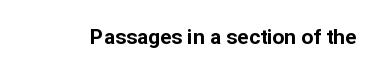
Q: Is the text bold? A: Yes.
Q: Is the text italic (slanted)? A: No, it is upright.
Q: Is the text underlined? A: No.
Q: Is the spacing between letters normal or unusually wide? A: Normal.
